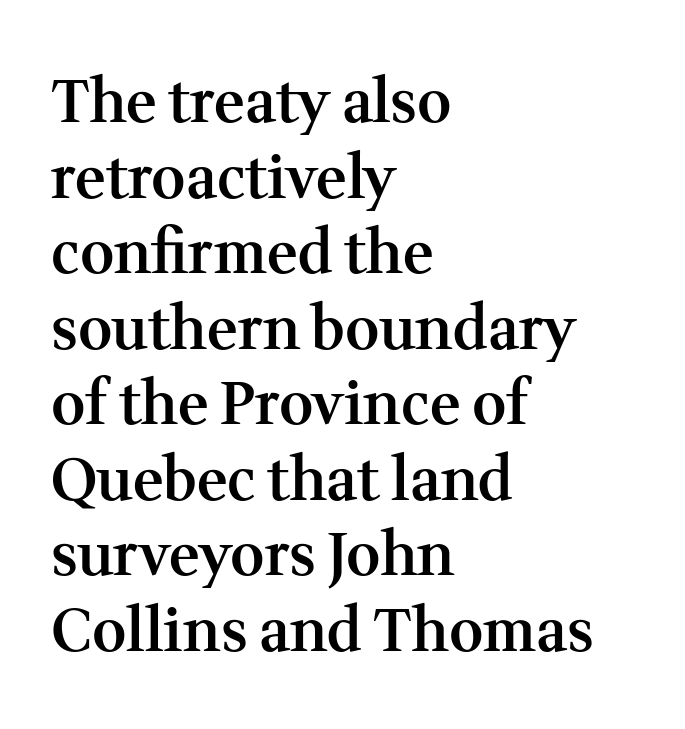
Q: Is the text bold? A: Semi-bold.
Q: Is the text italic (slanted)? A: No, it is upright.
Q: Is the typeface a serif or a sans-serif typeface? A: Serif.
Q: Is the text underlined? A: No.
Q: How is the paragraph aligned? A: Left-aligned.
Q: Is the spacing between letters normal or unusually wide? A: Normal.
Q: Is the spacing between lines tight, normal or loose? A: Normal.
Q: Width (condensed, normal, or wide)? A: Normal.
Q: Stroke contrast? A: Medium.
Q: x-height? A: Medium.
Q: Monospaced? A: No.
